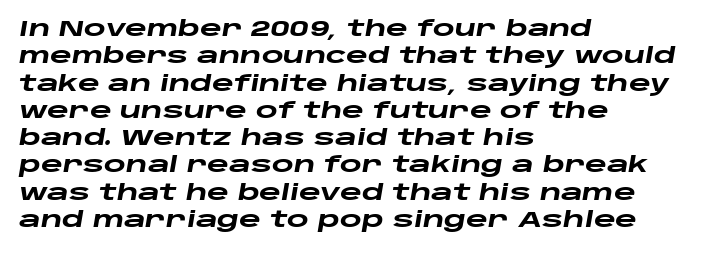
The image shows 21 px bold type, italic (leaning right); set left-aligned, normal line spacing (1.3x), normal letter spacing, not underlined.
